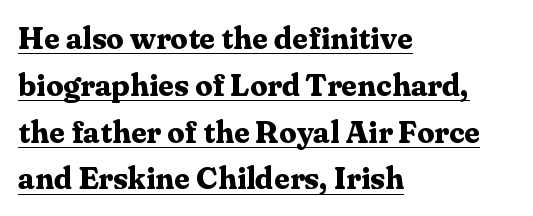
Q: Is the text bold? A: Yes.
Q: Is the text italic (slanted)? A: No, it is upright.
Q: Is the typeface a serif or a sans-serif typeface? A: Serif.
Q: Is the text underlined? A: Yes.
Q: How is the paragraph aligned? A: Left-aligned.
Q: Is the spacing between letters normal or unusually wide? A: Normal.
Q: Is the spacing between lines tight, normal or loose? A: Normal.
Q: Width (condensed, normal, or wide)? A: Normal.
Q: Stroke contrast? A: Medium.
Q: x-height? A: Medium.
Q: Monospaced? A: No.
